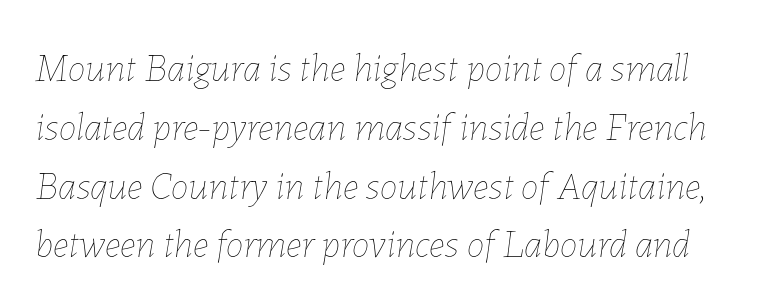
{"italic": "yes", "lean": "right", "slant_degrees": 7, "bold": "no", "weight": "thin", "width": "normal", "stroke_contrast": "low", "x_height": "medium", "monospaced": "no", "underline": "no", "line_spacing": "normal", "line_spacing_ratio": 1.47, "letter_spacing": "normal", "letter_spacing_em": 0.0, "glyph_px": 40}
